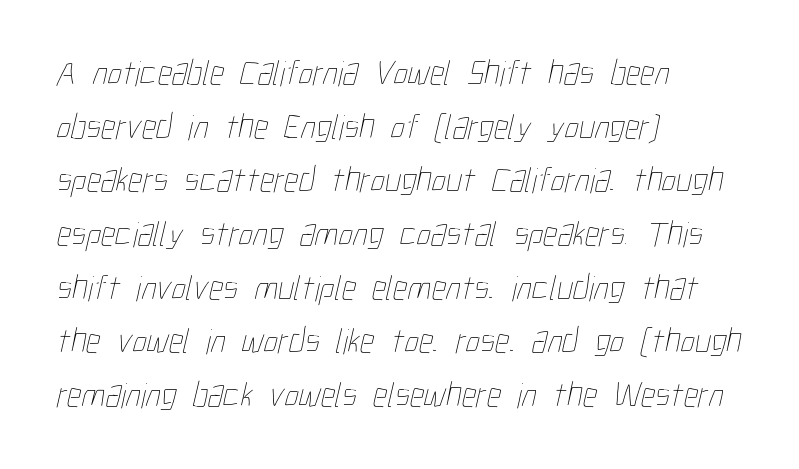
The image shows 36 px thin, condensed type; set left-aligned, normal line spacing (1.49x), normal letter spacing, not underlined; low stroke contrast and a medium x-height.
